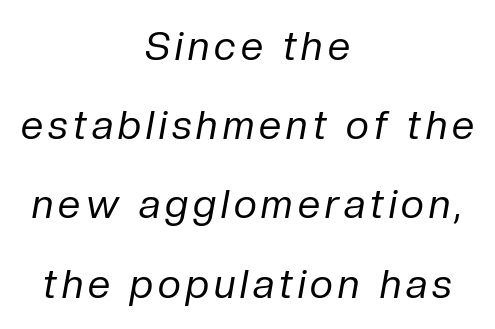
{"italic": "yes", "lean": "right", "slant_degrees": 10, "bold": "no", "weight": "regular", "width": "normal", "stroke_contrast": "low", "x_height": "medium", "monospaced": "no", "underline": "no", "align": "center", "line_spacing": "loose", "line_spacing_ratio": 1.98, "glyph_px": 40}
